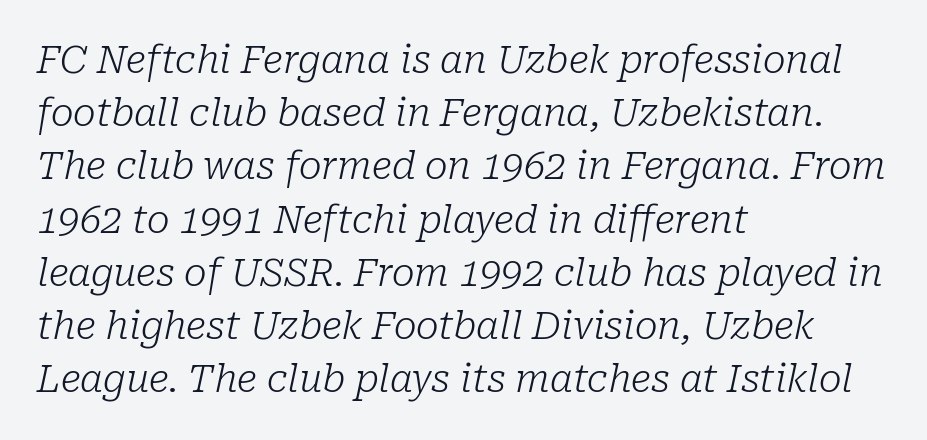
{"serif": "yes", "italic": "yes", "lean": "right", "slant_degrees": 10, "bold": "no", "weight": "light", "width": "normal", "stroke_contrast": "low", "x_height": "medium", "monospaced": "no", "underline": "no", "align": "left", "line_spacing": "normal", "line_spacing_ratio": 1.4, "letter_spacing": "normal", "letter_spacing_em": 0.0, "glyph_px": 38}
